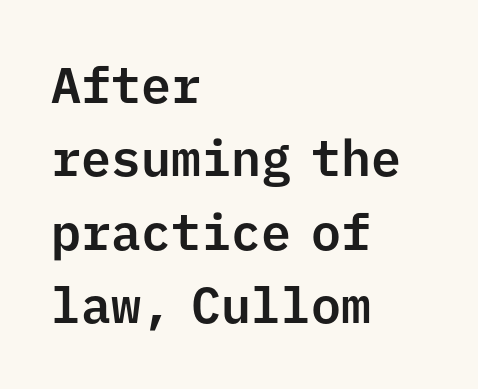
This is the regular roman posture of the typeface. This block has exactly the height ordinary leading produces. Does extra space separate the letters? No, they use regular spacing. You could count columns in this text — the font is strictly monospaced.
